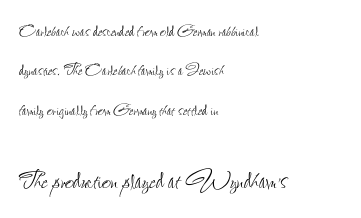
{"bold": "no", "weight": "thin", "width": "condensed", "stroke_contrast": "low", "x_height": "small", "monospaced": "no", "underline": "no", "align": "left", "line_spacing_ratio": 1.87, "letter_spacing": "normal", "letter_spacing_em": 0.0, "larger_block": "second", "size_ratio": 1.52, "glyph_px": 32}
